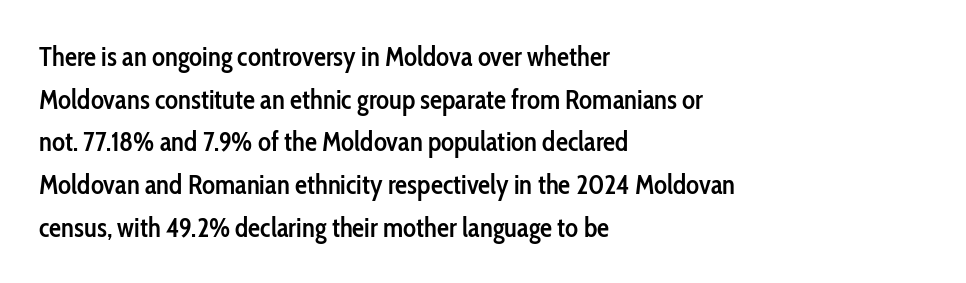
The characters look somewhat weighty, a semibold short of true bold. This sample uses an upright cut, with every glyph sitting square on the baseline. The horizontal fit of the characters is conventional and even. The ragged edge is on the right, which tells us the setting is flush left. This block has exactly the height ordinary leading produces. Glance below the letters and you will spot only blank space.
